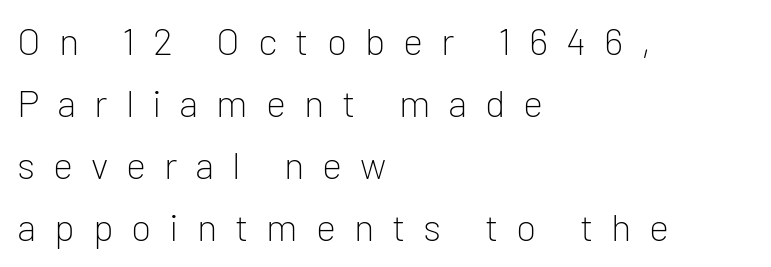
{"serif": "no", "italic": "no", "bold": "no", "weight": "light", "width": "normal", "stroke_contrast": "low", "x_height": "medium", "monospaced": "no", "underline": "no", "align": "left", "line_spacing": "normal", "line_spacing_ratio": 1.63, "letter_spacing": "wide", "letter_spacing_em": 0.47, "glyph_px": 38}
